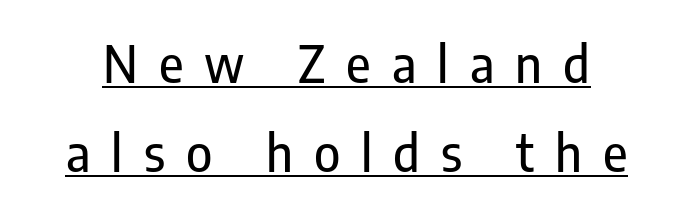
The letters stand upright; this is a roman face. A rule runs beneath these lines of type. Note the varied advance widths — an 'i' is clearly narrower than an 'm'. A sans-serif font was chosen for this passage. Between one letter and the next there's a generous, obvious gap.
